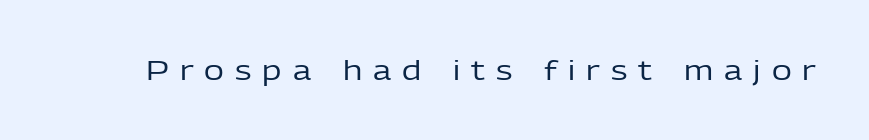
{"italic": "no", "bold": "no", "underline": "no", "letter_spacing": "wide", "letter_spacing_em": 0.41, "glyph_px": 27}
